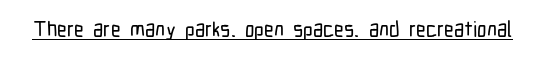
Q: Is the text italic (slanted)? A: No, it is upright.
Q: Is the text underlined? A: Yes.
Q: Is the spacing between letters normal or unusually wide? A: Normal.
